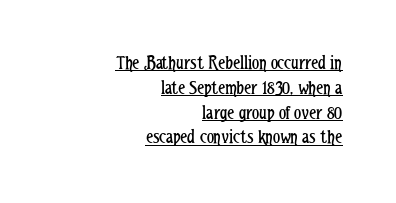
{"italic": "no", "bold": "no", "underline": "yes", "align": "right", "line_spacing_ratio": 1.24, "letter_spacing": "normal", "letter_spacing_em": 0.0, "glyph_px": 20}
